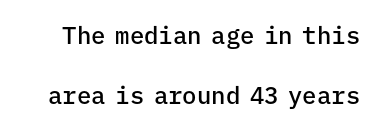
The image shows 24 px text type, upright; set loose line spacing (2.5x), normal letter spacing, not underlined.
